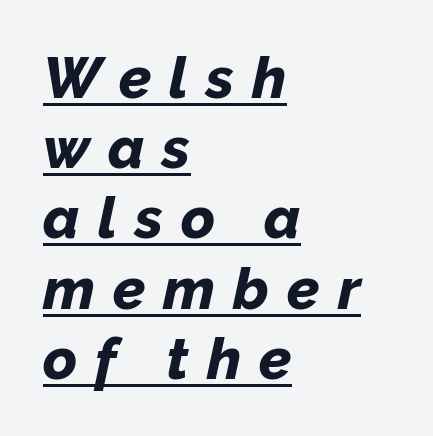
{"italic": "yes", "lean": "right", "slant_degrees": 12, "bold": "yes", "weight": "bold", "width": "normal", "stroke_contrast": "low", "x_height": "medium", "monospaced": "no", "underline": "yes", "align": "left", "line_spacing_ratio": 1.21, "letter_spacing": "wide", "letter_spacing_em": 0.31, "glyph_px": 58}
